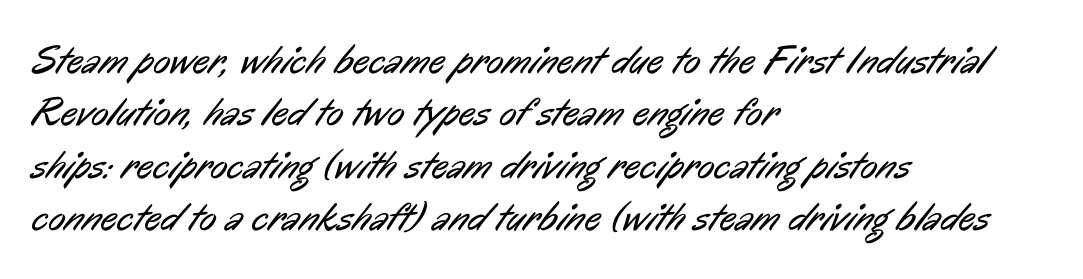
Q: Is the text bold? A: No.
Q: Is the typeface a serif or a sans-serif typeface? A: Sans-serif.
Q: Is the text underlined? A: No.
Q: How is the paragraph aligned? A: Left-aligned.
Q: Is the spacing between letters normal or unusually wide? A: Normal.
Q: Is the spacing between lines tight, normal or loose? A: Normal.
Q: Width (condensed, normal, or wide)? A: Condensed.
Q: Stroke contrast? A: Low.
Q: x-height? A: Medium.
Q: Monospaced? A: No.
